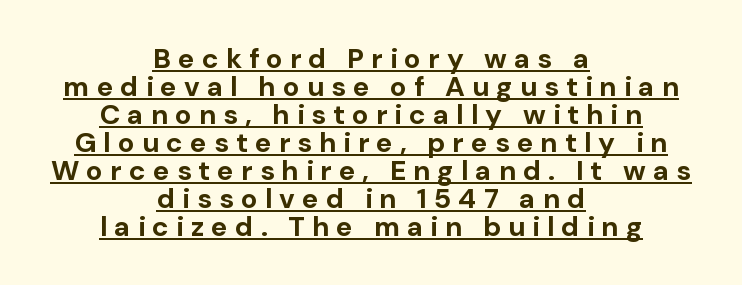
Q: Is the text bold? A: Yes.
Q: Is the text italic (slanted)? A: No, it is upright.
Q: Is the typeface a serif or a sans-serif typeface? A: Sans-serif.
Q: Is the text underlined? A: Yes.
Q: How is the paragraph aligned? A: Centered.
Q: Is the spacing between letters normal or unusually wide? A: Unusually wide.
Q: Is the spacing between lines tight, normal or loose? A: Tight.
Q: Width (condensed, normal, or wide)? A: Normal.
Q: Stroke contrast? A: Low.
Q: x-height? A: Medium.
Q: Monospaced? A: No.
